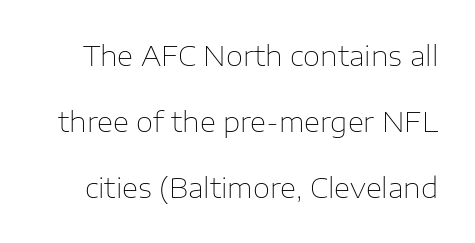
A roman cut, with each character standing at attention. Bare-footed words on every line. The letters carry no serifs — their stems end cleanly without finishing strokes. Loosely led — the rows are spread out.
